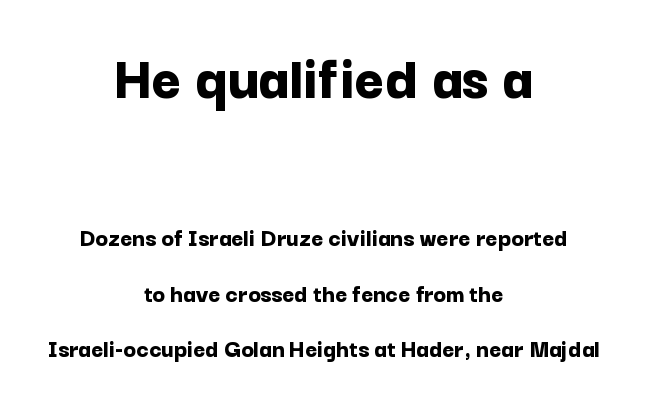
Q: Is the text bold? A: Yes.
Q: Is the text italic (slanted)? A: No, it is upright.
Q: Is the typeface a serif or a sans-serif typeface? A: Sans-serif.
Q: Is the text underlined? A: No.
Q: How is the paragraph aligned? A: Centered.
Q: Is the spacing between letters normal or unusually wide? A: Normal.
Q: Is the spacing between lines tight, normal or loose? A: Loose.
Q: Which block of text is set in a larger size, the first (top) or the second (bottom)? A: The first (top) one.
Q: Width (condensed, normal, or wide)? A: Normal.
Q: Stroke contrast? A: Low.
Q: x-height? A: Medium.
Q: Monospaced? A: No.
